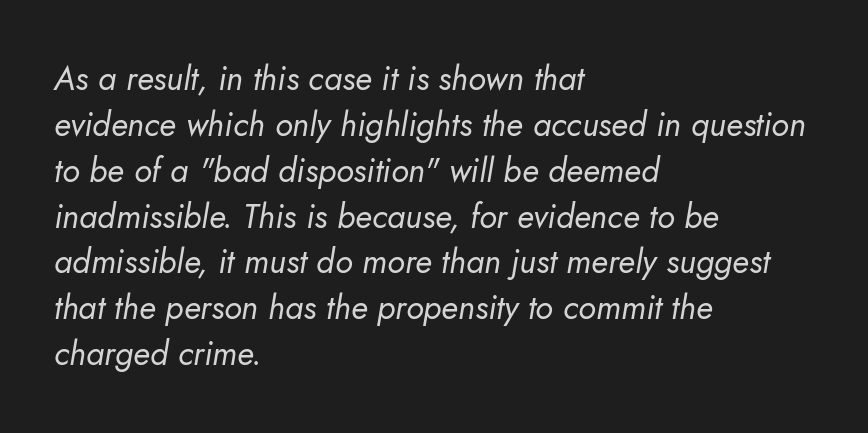
Compared with ordinary roman type, these characters are visibly tilted. Think of a printed novel: that variable character pitch is what you see here. Line beginnings align vertically; line endings do not. Letter spacing: default.
